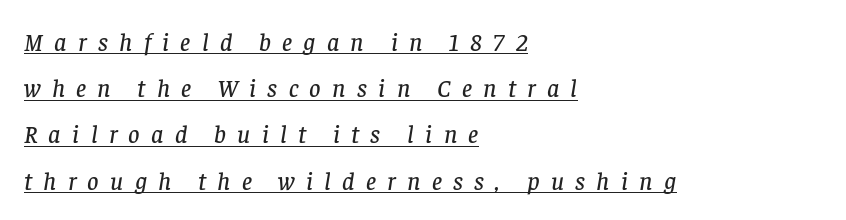
{"italic": "yes", "lean": "right", "slant_degrees": 8, "underline": "yes", "align": "left", "line_spacing_ratio": 1.85, "letter_spacing": "wide", "letter_spacing_em": 0.45, "glyph_px": 25}
